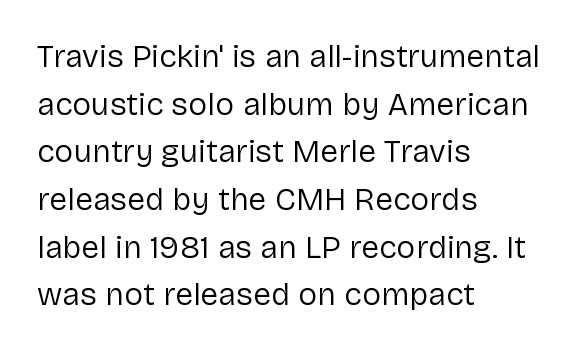
Q: Is the text bold? A: No.
Q: Is the text italic (slanted)? A: No, it is upright.
Q: Is the typeface a serif or a sans-serif typeface? A: Sans-serif.
Q: Is the text underlined? A: No.
Q: How is the paragraph aligned? A: Left-aligned.
Q: Is the spacing between letters normal or unusually wide? A: Normal.
Q: Is the spacing between lines tight, normal or loose? A: Normal.
Q: Width (condensed, normal, or wide)? A: Normal.
Q: Stroke contrast? A: Low.
Q: x-height? A: Medium.
Q: Monospaced? A: No.
